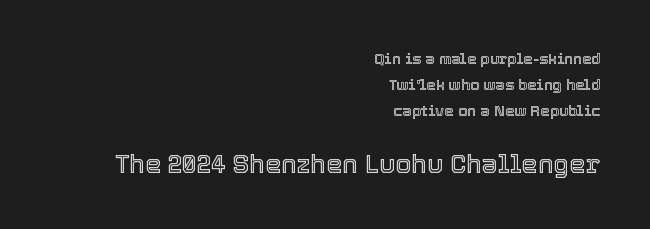
The image shows 26 px text type, upright; set right-aligned, line spacing 1.73x, normal letter spacing, not underlined; the second (bottom) block is 1.73x larger.
